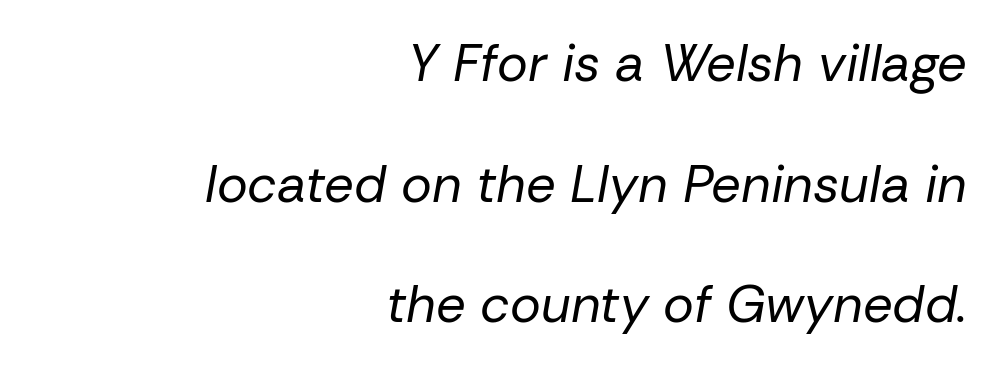
Observe the ordinary spacing: letters are neighbours, not strangers. Quick note: interline space is abundant. No word sits above an underline. Think standard paragraph weight, or any step lighter than that. Is this a fixed-width face? No — the glyphs have proportional, varying widths.
